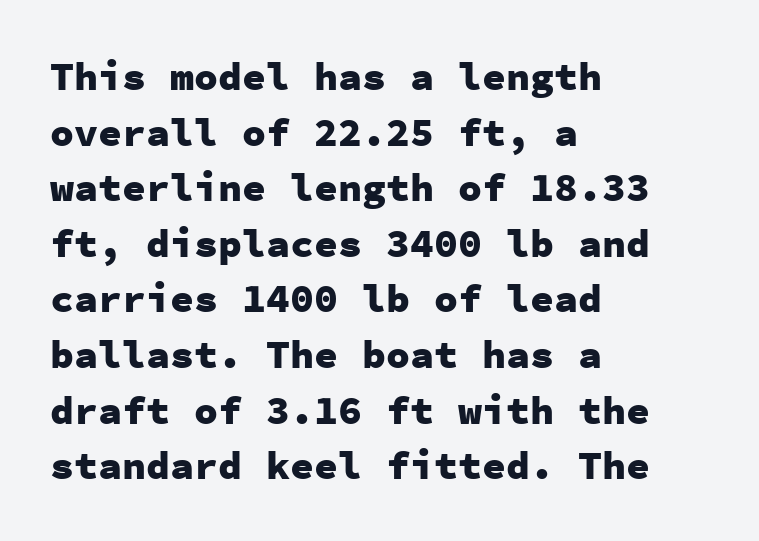
The image shows 40 px heavy sans-serif type, upright, monospaced; set left-aligned, normal line spacing (1.39x), normal letter spacing, not underlined; low stroke contrast and a medium x-height.
